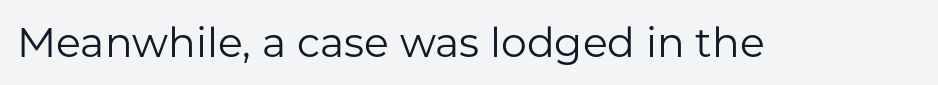
Q: Is the text bold? A: No.
Q: Is the text italic (slanted)? A: No, it is upright.
Q: Is the typeface a serif or a sans-serif typeface? A: Sans-serif.
Q: Is the text underlined? A: No.
Q: Is the spacing between letters normal or unusually wide? A: Normal.
Q: Width (condensed, normal, or wide)? A: Normal.
Q: Stroke contrast? A: Low.
Q: x-height? A: Medium.
Q: Monospaced? A: No.
